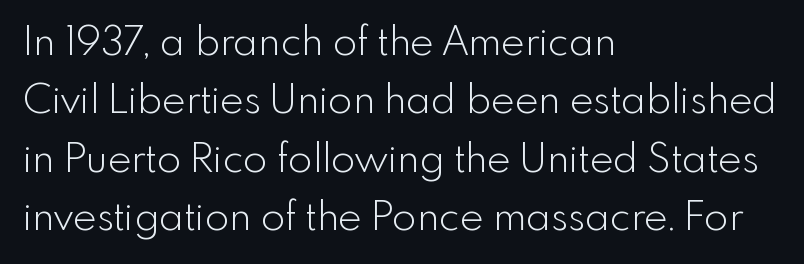
{"serif": "no", "italic": "no", "bold": "no", "weight": "light", "width": "normal", "x_height": "small", "monospaced": "no", "underline": "no", "align": "left", "line_spacing": "normal", "line_spacing_ratio": 1.46, "letter_spacing": "normal", "letter_spacing_em": 0.0, "glyph_px": 40}
